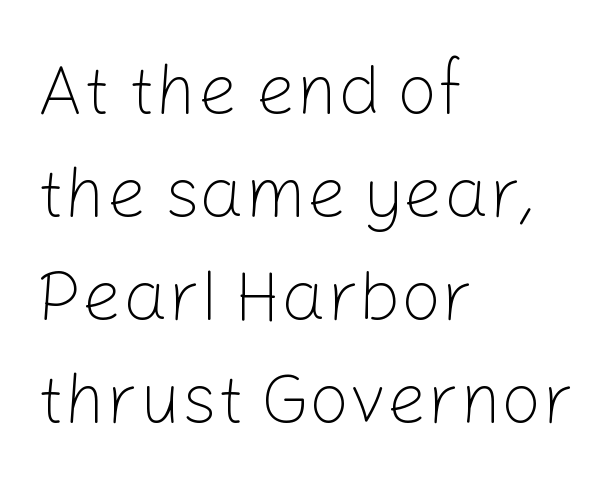
{"serif": "no", "italic": "no", "bold": "no", "weight": "light", "width": "normal", "stroke_contrast": "low", "x_height": "medium", "monospaced": "no", "underline": "no", "align": "left", "line_spacing": "normal", "line_spacing_ratio": 1.45, "letter_spacing": "normal", "letter_spacing_em": 0.0, "glyph_px": 71}
